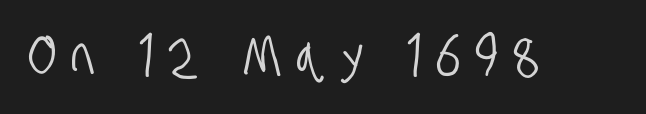
The image shows 57 px condensed sans-serif type; set unusually wide letter spacing (+0.26 em), not underlined; low stroke contrast and a large x-height.
